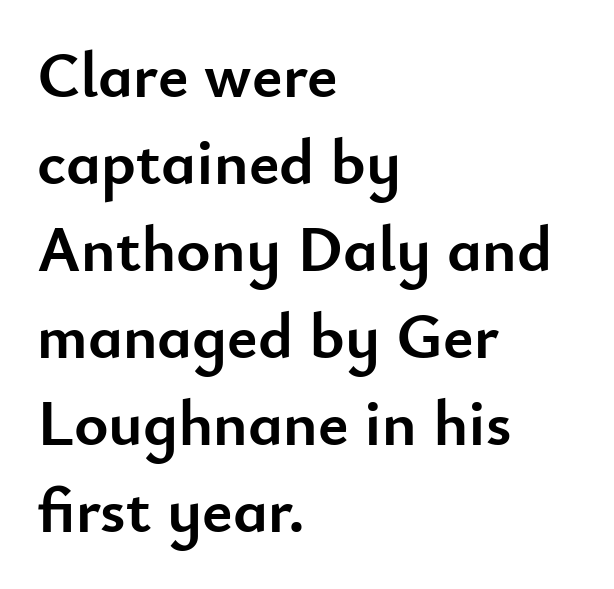
Caption: bold face, heavy strokes. A classic flush-left, rag-right setting is used for this passage. Has an underline been added? It has not. The passage shown is typed in a proportional face where columns would drift. Compared with typical paragraphs, the rows here are spaced about the same.
